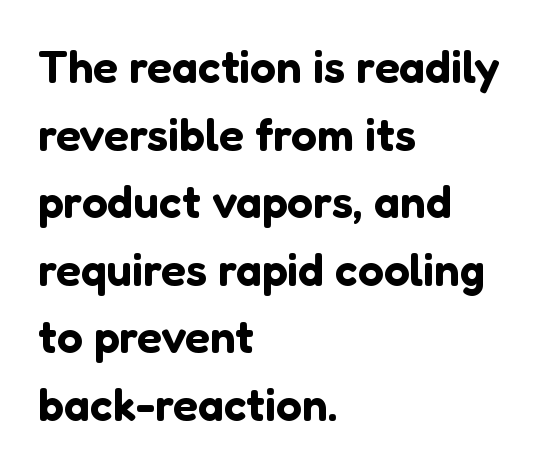
Q: Is the text italic (slanted)? A: No, it is upright.
Q: Is the typeface a serif or a sans-serif typeface? A: Sans-serif.
Q: Is the text underlined? A: No.
Q: How is the paragraph aligned? A: Left-aligned.
Q: Is the spacing between letters normal or unusually wide? A: Normal.
Q: Is the spacing between lines tight, normal or loose? A: Normal.
Q: Width (condensed, normal, or wide)? A: Normal.
Q: Stroke contrast? A: Low.
Q: x-height? A: Medium.
Q: Monospaced? A: No.
